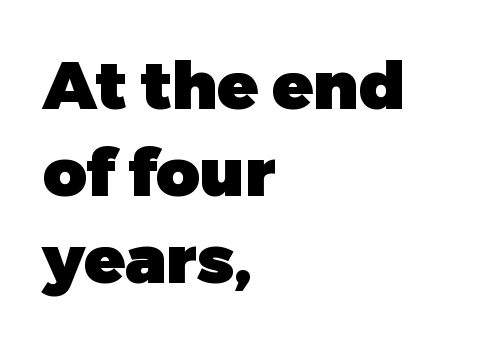
{"serif": "no", "italic": "no", "bold": "yes", "weight": "heavy", "width": "normal", "stroke_contrast": "low", "x_height": "medium", "monospaced": "no", "underline": "no", "align": "left", "line_spacing": "normal", "line_spacing_ratio": 1.3, "letter_spacing": "normal", "letter_spacing_em": 0.0, "glyph_px": 67}
